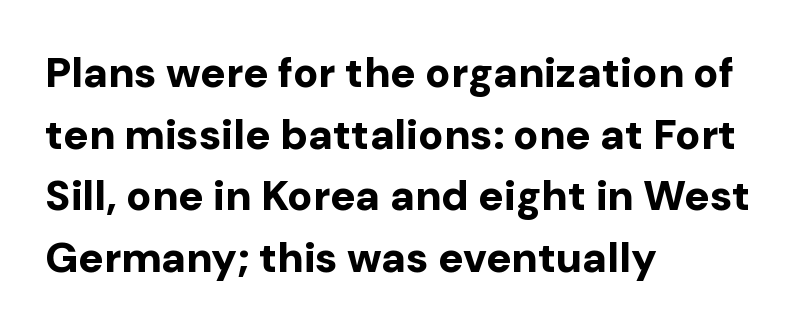
{"serif": "no", "italic": "no", "bold": "yes", "weight": "bold", "width": "normal", "stroke_contrast": "low", "x_height": "medium", "monospaced": "no", "underline": "no", "align": "left", "line_spacing": "normal", "line_spacing_ratio": 1.47, "letter_spacing": "normal", "letter_spacing_em": 0.0, "glyph_px": 42}
